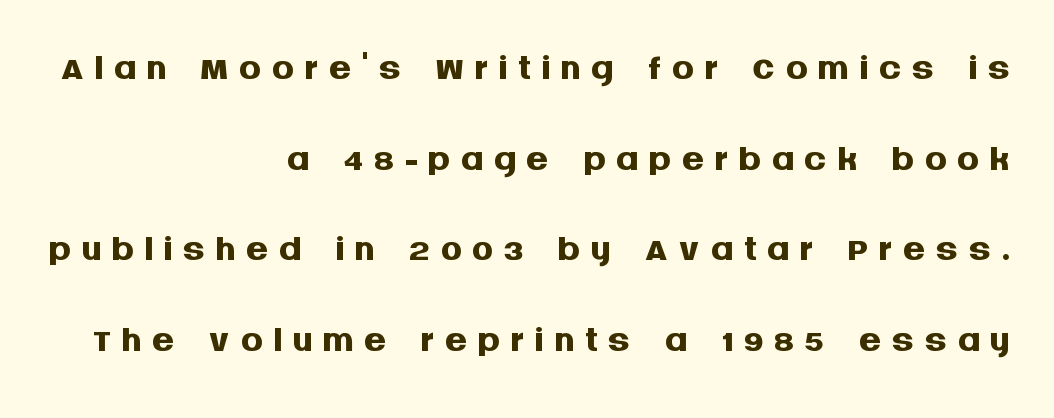
{"serif": "no", "italic": "no", "bold": "yes", "weight": "semibold", "width": "normal", "stroke_contrast": "medium", "x_height": "large", "monospaced": "no", "underline": "no", "align": "right", "line_spacing": "normal", "line_spacing_ratio": 1.62, "glyph_px": 56}
